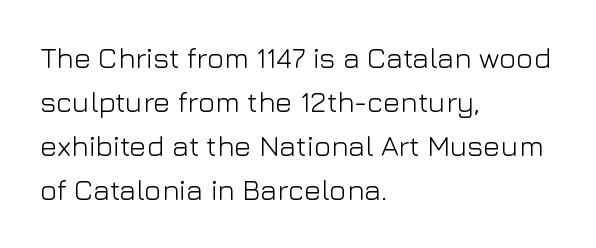
This sample has the flowing, uneven cadence of proportional lettering. Rule under the text: the space is simply empty. Unbolded letterforms with no extra heft. Whoever set this chose a conventional vertical rhythm. The rendering keeps characters at their native spacing. Do the letters lean? They stand straight.
